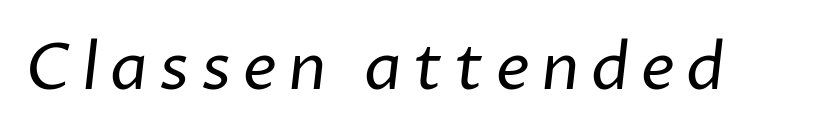
The image shows 64 px regular-weight sans-serif type; set not underlined; low stroke contrast and a medium x-height.
